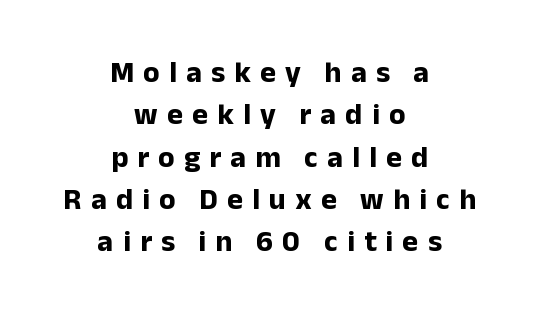
Posture: straight, roman, zero tilt. Does extra space separate the letters? Yes, quite a lot of it. Horizontal bands of white between lines are of average thickness. Emphasis by weight is at full strength: bold. Grotesque or geometric, the face here clearly has no serifs.
